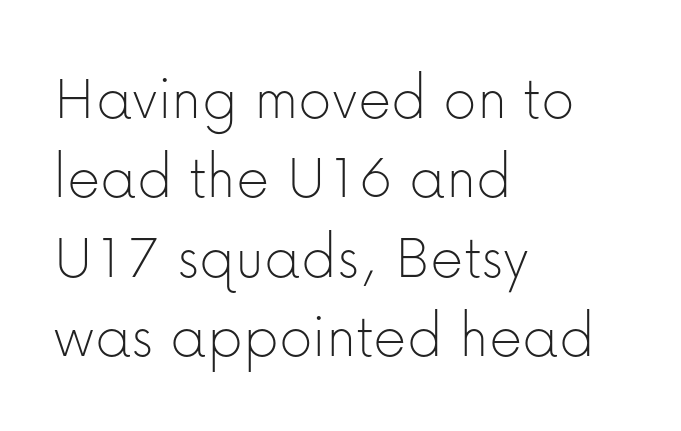
The image shows 65 px thin sans-serif type, upright; set left-aligned, line spacing 1.22x, normal letter spacing, not underlined; low stroke contrast and a medium x-height.
